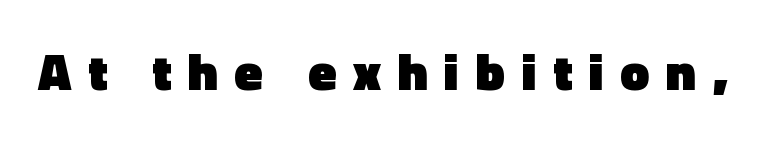
Q: Is the text bold? A: Yes.
Q: Is the text italic (slanted)? A: No, it is upright.
Q: Is the typeface a serif or a sans-serif typeface? A: Sans-serif.
Q: Is the text underlined? A: No.
Q: Is the spacing between letters normal or unusually wide? A: Unusually wide.
Q: Width (condensed, normal, or wide)? A: Normal.
Q: x-height? A: Medium.
Q: Monospaced? A: No.
